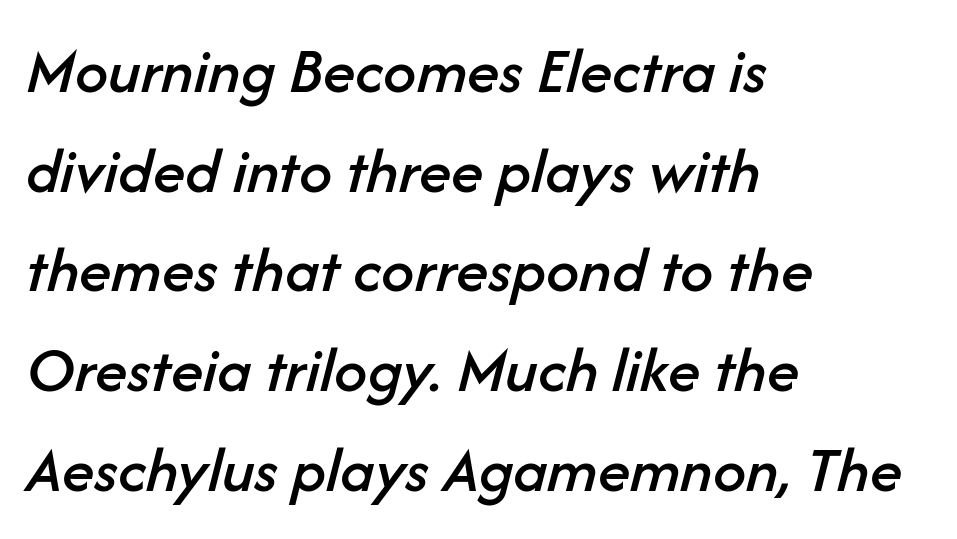
These lines were composed using italics. Spacing verdict: proportional, widths tailored to each character. Glyph-to-glyph distance matches everyday printed text. What's the leading like? Ordinary, nothing unusual. The paragraph shown leans on its left margin. Unmarked baselines from the first word to the last.
